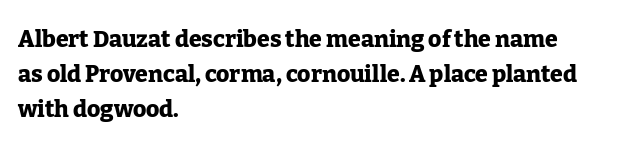
A normal amount of white space separates one row of letters from the next. The lines in this sample share a left origin and differ only in where they stop. Characters follow at the spacing the type designer built in. In terms of weight, the rendering is a true, heavy bold.
